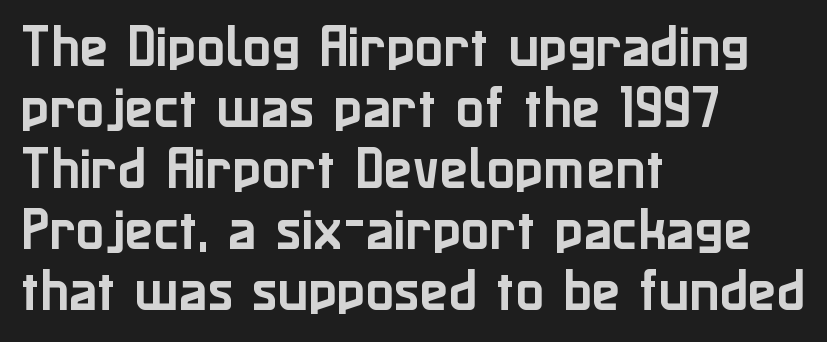
{"serif": "no", "italic": "no", "width": "normal", "stroke_contrast": "low", "x_height": "medium", "monospaced": "no", "underline": "no", "align": "left", "line_spacing": "normal", "line_spacing_ratio": 1.3, "letter_spacing": "normal", "letter_spacing_em": 0.0, "glyph_px": 47}
